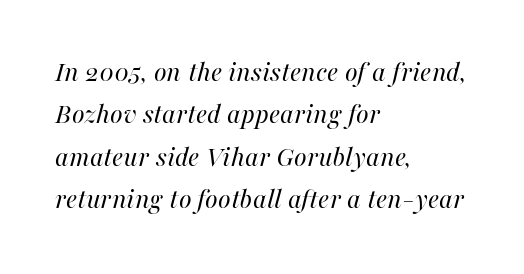
The image shows 29 px regular-weight type, italic (leaning right); set left-aligned, normal line spacing (1.46x), normal letter spacing, not underlined; high stroke contrast and a medium x-height.
